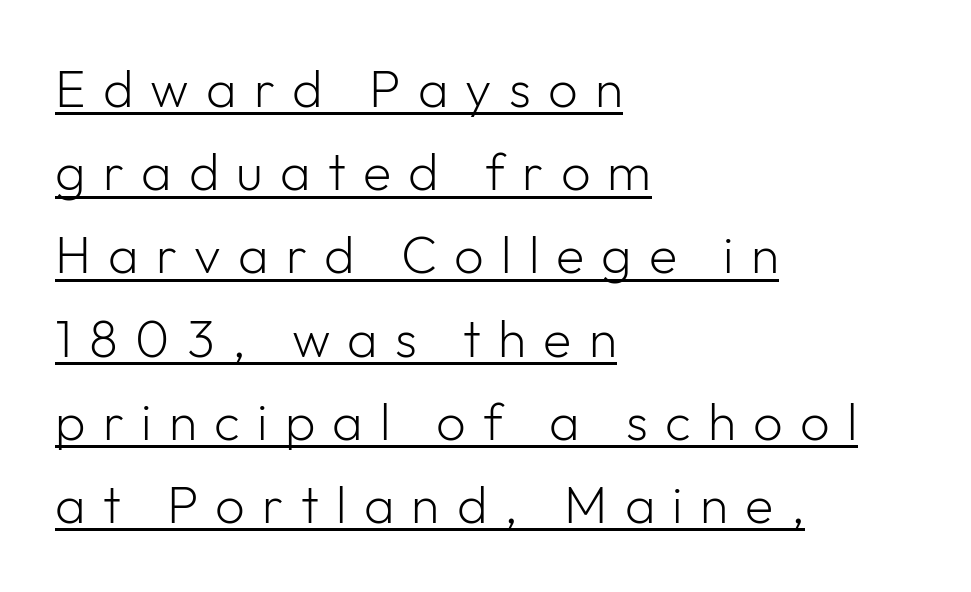
Grotesque or geometric, the face here clearly has no serifs. The setting favours the left margin, as ordinary paragraphs usually do. Unbolded letterforms with no extra heft. A rule runs beneath these lines of type. Posture: upright roman. Between one letter and the next there's a generous, obvious gap.
